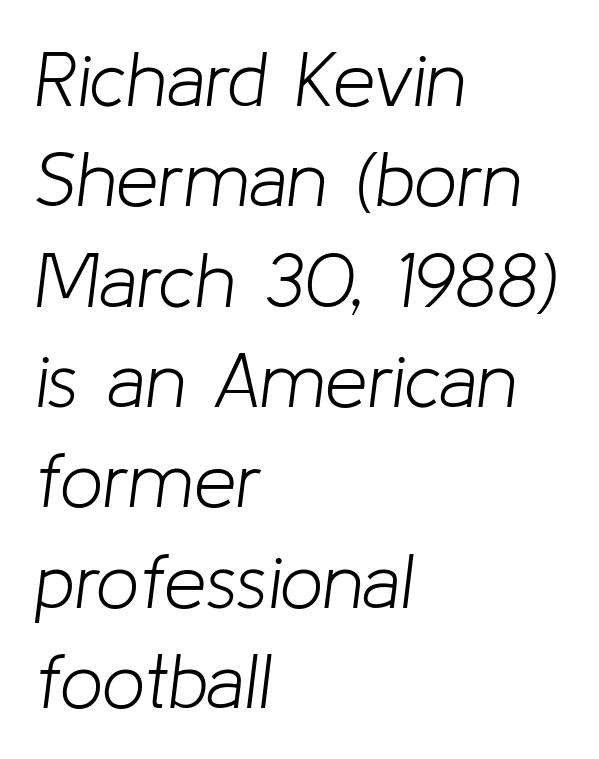
{"italic": "yes", "lean": "right", "slant_degrees": 8, "bold": "no", "weight": "light", "width": "normal", "stroke_contrast": "low", "x_height": "medium", "monospaced": "no", "underline": "no", "align": "left", "line_spacing": "normal", "line_spacing_ratio": 1.32, "letter_spacing": "normal", "letter_spacing_em": 0.0, "glyph_px": 76}
